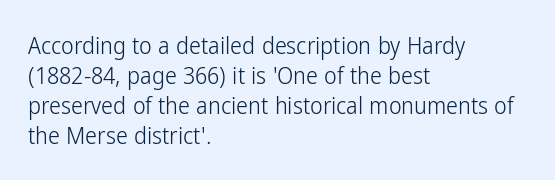
Q: Is the text bold? A: No.
Q: Is the text italic (slanted)? A: No, it is upright.
Q: Is the text underlined? A: No.
Q: How is the paragraph aligned? A: Left-aligned.
Q: Is the spacing between letters normal or unusually wide? A: Normal.
Q: Is the spacing between lines tight, normal or loose? A: Normal.
